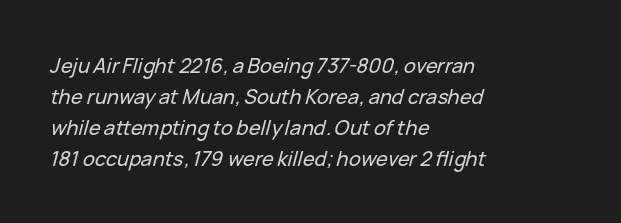
The image shows 20 px text type, italic (leaning right); set left-aligned, normal line spacing (1.55x), normal letter spacing, not underlined.
